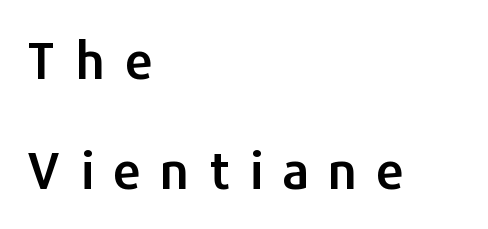
Bare-footed words on every line. Character widths vary here, with narrow letters taking less room than wide ones. All the whitespace from short lines collects on the right. Short note: letters widely spaced. The space between consecutive lines is lavish.
